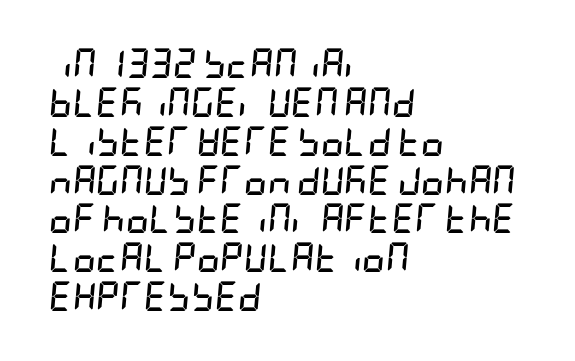
The image shows 29 px semibold, condensed type, italic (leaning right); set left-aligned, normal line spacing (1.34x), normal letter spacing, not underlined; low stroke contrast and a large x-height.
